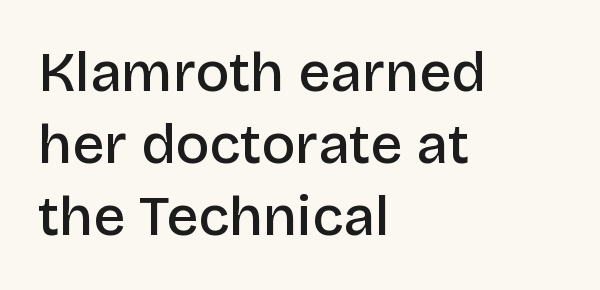
{"serif": "no", "italic": "no", "bold": "semi", "weight": "semibold", "width": "normal", "stroke_contrast": "low", "x_height": "large", "monospaced": "no", "underline": "no", "align": "left", "line_spacing": "normal", "line_spacing_ratio": 1.29, "letter_spacing": "normal", "letter_spacing_em": 0.0, "glyph_px": 56}
